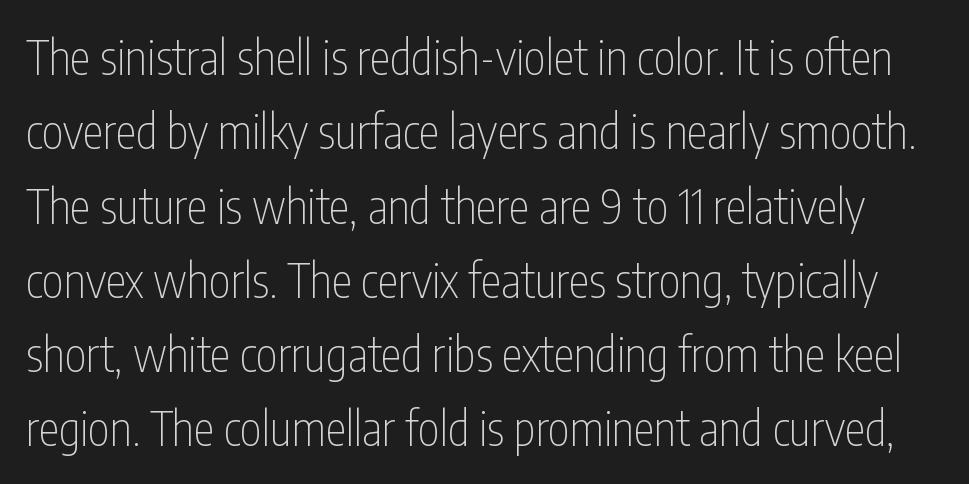
Q: Is the text bold? A: No.
Q: Is the text italic (slanted)? A: No, it is upright.
Q: Is the typeface a serif or a sans-serif typeface? A: Sans-serif.
Q: Is the text underlined? A: No.
Q: Is the spacing between letters normal or unusually wide? A: Normal.
Q: Is the spacing between lines tight, normal or loose? A: Normal.
Q: Width (condensed, normal, or wide)? A: Condensed.
Q: Stroke contrast? A: Low.
Q: x-height? A: Medium.
Q: Monospaced? A: No.
